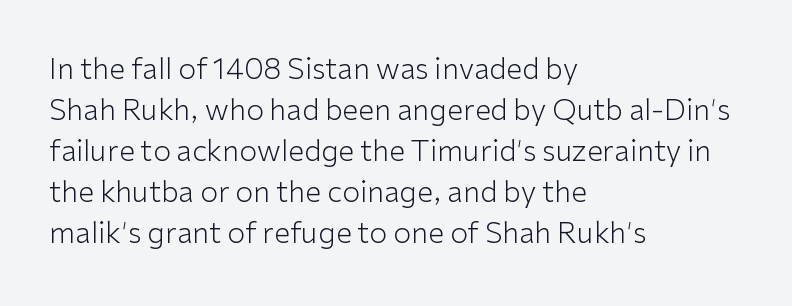
The image shows 29 px light sans-serif type, upright; set left-aligned, normal line spacing (1.41x), normal letter spacing, not underlined; low stroke contrast and a medium x-height.
